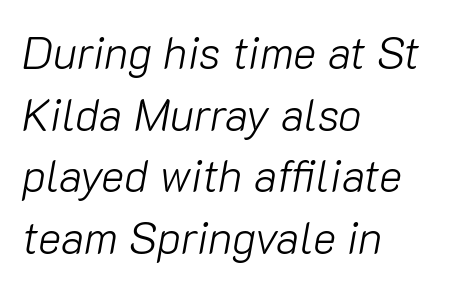
{"italic": "yes", "lean": "right", "slant_degrees": 10, "bold": "no", "weight": "light", "width": "normal", "stroke_contrast": "low", "x_height": "medium", "monospaced": "no", "underline": "no", "align": "left", "line_spacing": "normal", "line_spacing_ratio": 1.4, "letter_spacing": "normal", "letter_spacing_em": 0.0, "glyph_px": 44}
